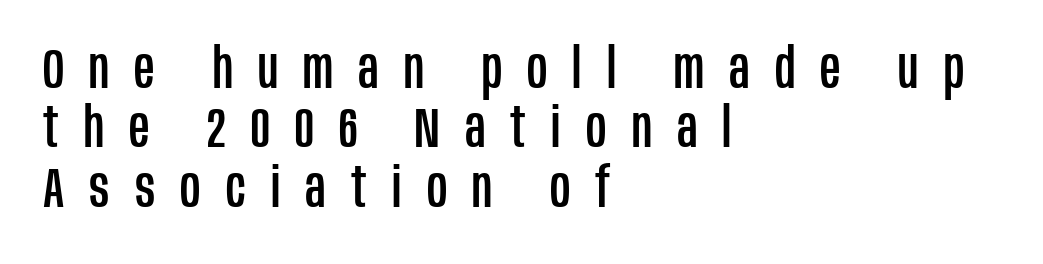
Typeset ragged right — the left edge is the straight one. The horizontal fit of the characters is loose and conspicuously gappy. You could barely slide anything between these rows. To sum up the face: it is a sans, with no serifs. Spacing verdict: proportional, widths tailored to each character.
